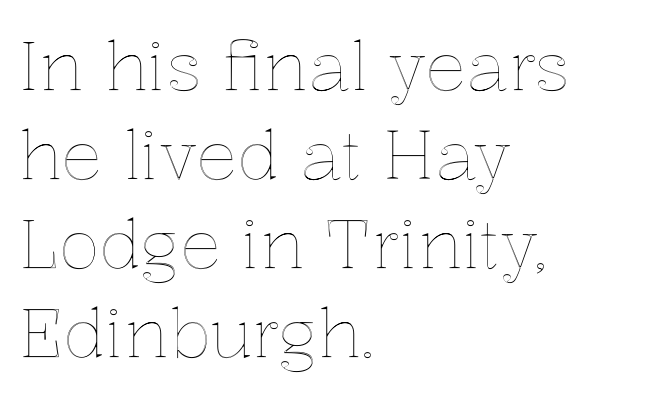
Q: Is the text italic (slanted)? A: No, it is upright.
Q: Is the text underlined? A: No.
Q: How is the paragraph aligned? A: Left-aligned.
Q: Is the spacing between letters normal or unusually wide? A: Normal.
Q: Is the spacing between lines tight, normal or loose? A: Normal.
Q: Width (condensed, normal, or wide)? A: Normal.
Q: x-height? A: Medium.
Q: Monospaced? A: No.
